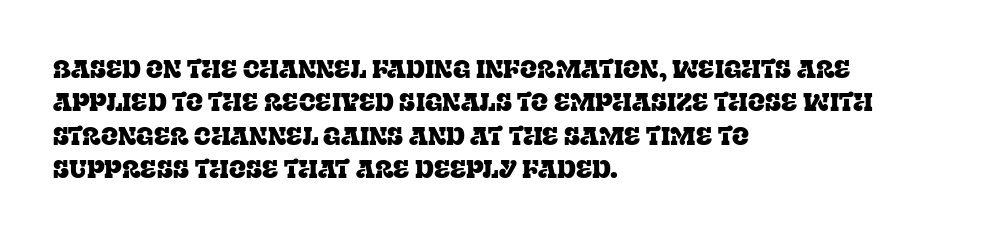
Q: Is the text italic (slanted)? A: No, it is upright.
Q: Is the text underlined? A: No.
Q: How is the paragraph aligned? A: Left-aligned.
Q: Is the spacing between letters normal or unusually wide? A: Normal.
Q: Is the spacing between lines tight, normal or loose? A: Normal.
